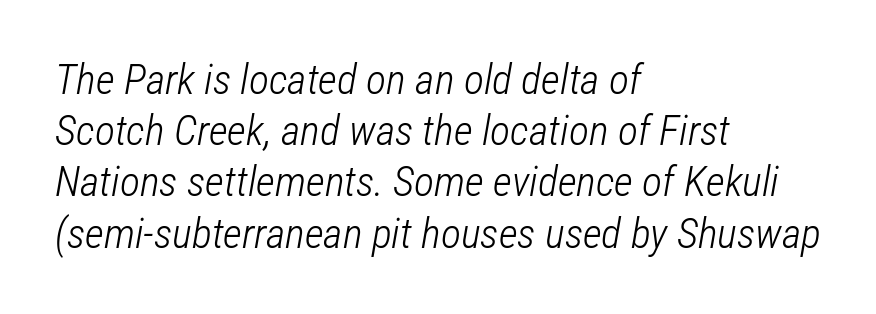
Q: Is the text bold? A: No.
Q: Is the text italic (slanted)? A: Yes, it leans right by about 12 degrees.
Q: Is the text underlined? A: No.
Q: How is the paragraph aligned? A: Left-aligned.
Q: Is the spacing between letters normal or unusually wide? A: Normal.
Q: Width (condensed, normal, or wide)? A: Condensed.
Q: Stroke contrast? A: Low.
Q: x-height? A: Medium.
Q: Monospaced? A: No.
